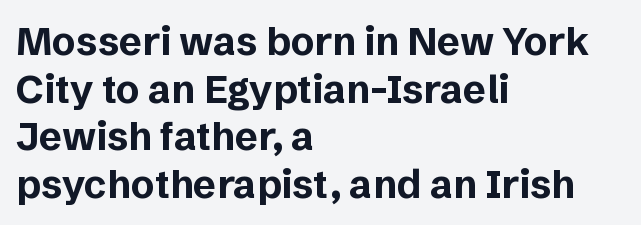
Nope, no serifs anywhere on these letters. The string is rendered with underlining switched off. Proportional: the letters do not fall into vertical columns. The letters are bold, with thick, heavy strokes. Is the letter spacing exaggerated? No — it looks like the ordinary default.
